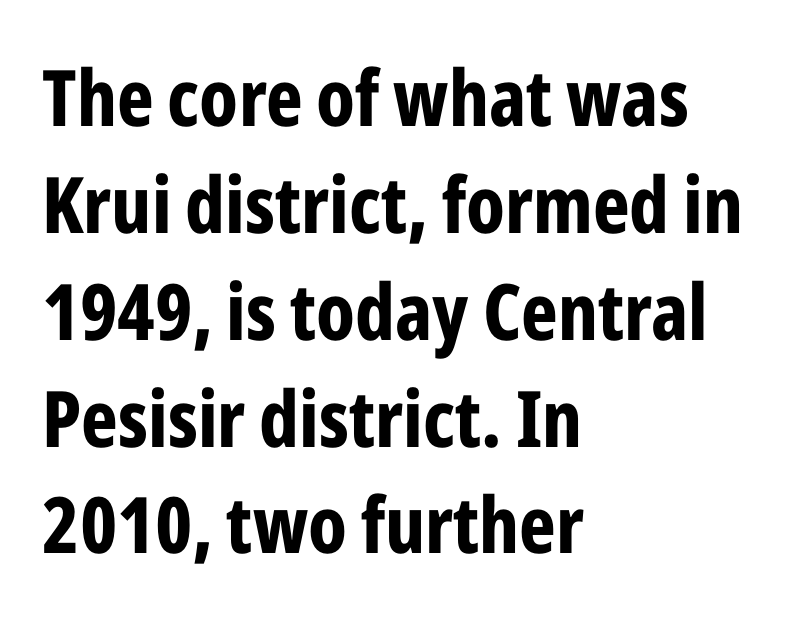
A clean baseline with only descenders dipping below it. The typography opts for an upright posture over an oblique one. Vertical spacing — default. The typeface chosen for these lines omits serifs.
